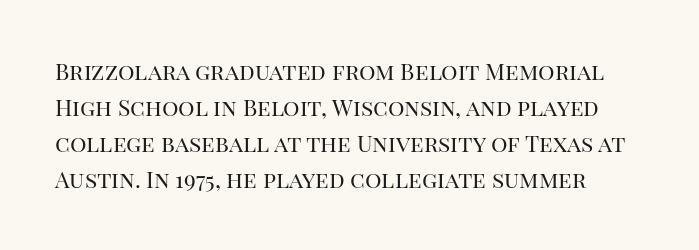
The image shows 23 px text type, upright; set normal line spacing (1.57x), normal letter spacing, not underlined.
